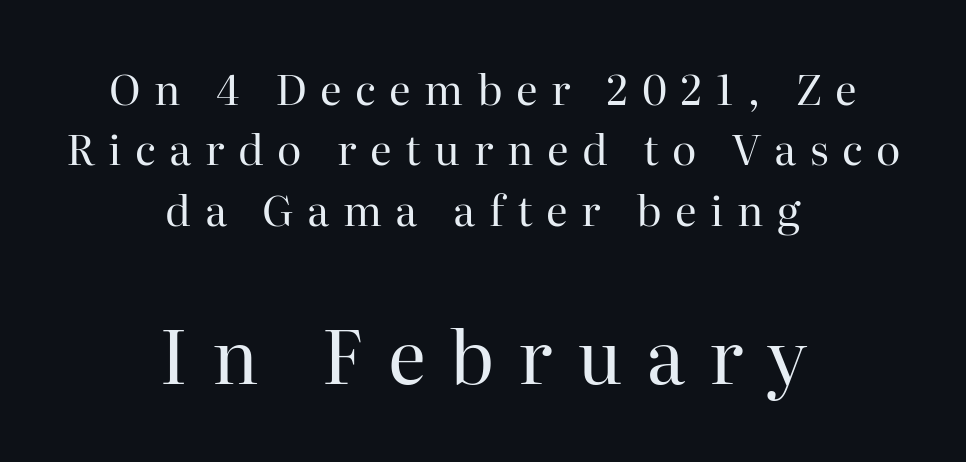
Normally led — the rows are evenly, conventionally spaced. Between these two stacked blocks, the lower one wins on size. Caption: expanded tracking, letters set apart. A clean baseline with only descenders dipping below it. Do the characters align in a grid? No, the font is proportional. If you folded the block vertically in half, each line would mirror itself in length.
